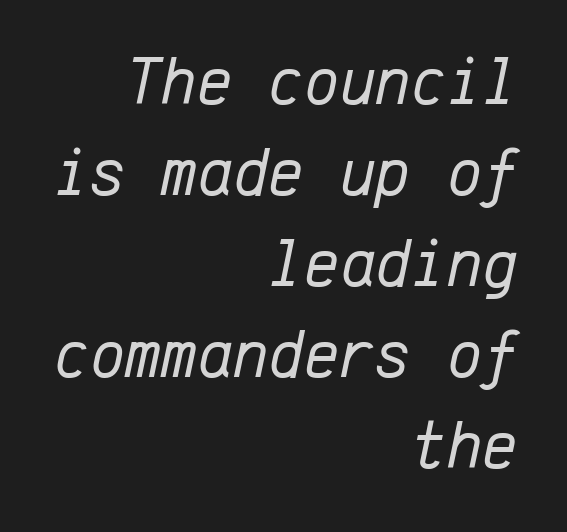
The space between consecutive lines is moderate. Honestly, the letter spacing is just normal — you wouldn't notice it. The lettering tilts uniformly, giving the passage an italic look. Fixed-width glyphs throughout — classic coding-font behaviour. In CSS terms this would be text-align: right. Compared with a typical body face, this is equally light or lighter still.
